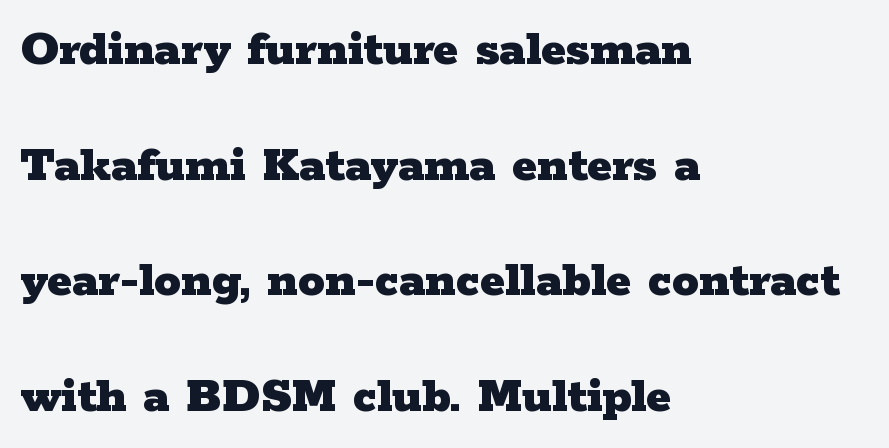
Q: Is the text bold? A: Yes.
Q: Is the text italic (slanted)? A: No, it is upright.
Q: Is the typeface a serif or a sans-serif typeface? A: Serif.
Q: Is the text underlined? A: No.
Q: How is the paragraph aligned? A: Left-aligned.
Q: Is the spacing between letters normal or unusually wide? A: Normal.
Q: Is the spacing between lines tight, normal or loose? A: Loose.
Q: Width (condensed, normal, or wide)? A: Wide.
Q: Stroke contrast? A: Low.
Q: x-height? A: Medium.
Q: Monospaced? A: No.
